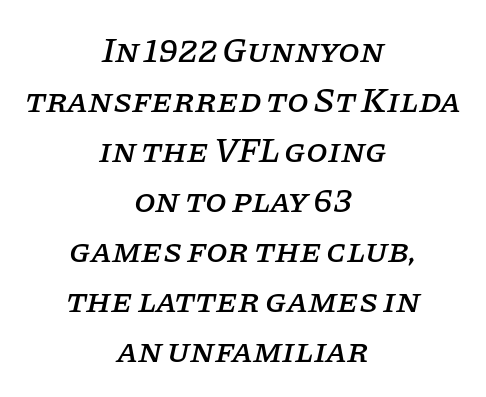
This rendering leaves character spacing at its baseline value. The typesetter chose a symmetrical, centered arrangement here. These lines are rendered in a variable-pitch font. Does the type have serifs? Yes, each stem ends in a small foot.
